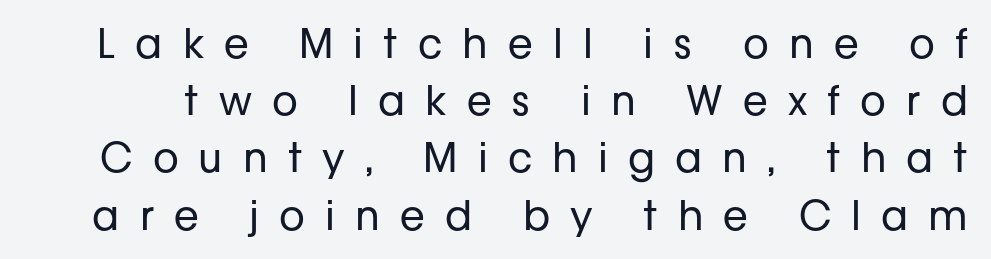
Q: Is the text bold? A: No.
Q: Is the text italic (slanted)? A: No, it is upright.
Q: Is the typeface a serif or a sans-serif typeface? A: Sans-serif.
Q: Is the text underlined? A: No.
Q: Is the spacing between letters normal or unusually wide? A: Unusually wide.
Q: Is the spacing between lines tight, normal or loose? A: Normal.
Q: Width (condensed, normal, or wide)? A: Normal.
Q: Stroke contrast? A: Low.
Q: x-height? A: Medium.
Q: Monospaced? A: No.
